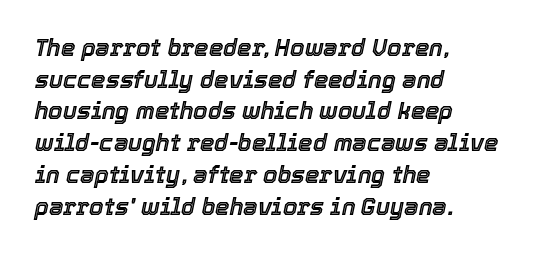
Q: Is the text italic (slanted)? A: Yes, it leans right by about 12 degrees.
Q: Is the text underlined? A: No.
Q: How is the paragraph aligned? A: Left-aligned.
Q: Is the spacing between letters normal or unusually wide? A: Normal.
Q: Is the spacing between lines tight, normal or loose? A: Normal.
